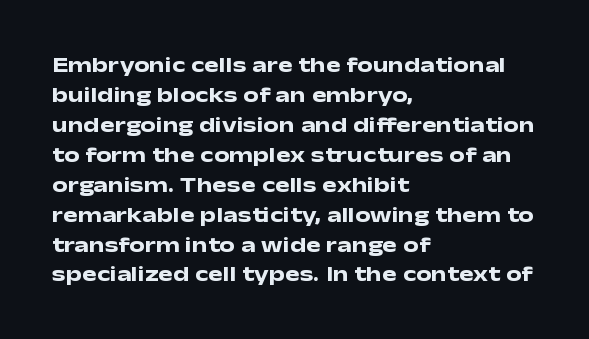
{"italic": "no", "bold": "yes", "underline": "no", "align": "left", "line_spacing": "normal", "line_spacing_ratio": 1.36, "letter_spacing": "normal", "letter_spacing_em": 0.0, "glyph_px": 22}
